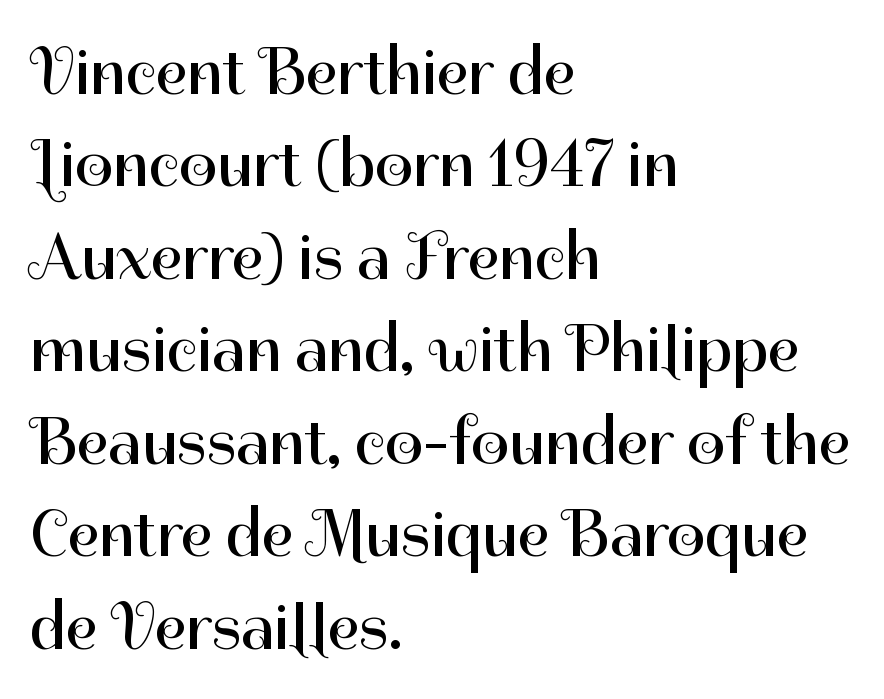
Q: Is the text bold? A: No.
Q: Is the text italic (slanted)? A: No, it is upright.
Q: Is the typeface a serif or a sans-serif typeface? A: Sans-serif.
Q: Is the text underlined? A: No.
Q: How is the paragraph aligned? A: Left-aligned.
Q: Is the spacing between letters normal or unusually wide? A: Normal.
Q: Is the spacing between lines tight, normal or loose? A: Normal.
Q: Width (condensed, normal, or wide)? A: Normal.
Q: Stroke contrast? A: High.
Q: x-height? A: Medium.
Q: Monospaced? A: No.
